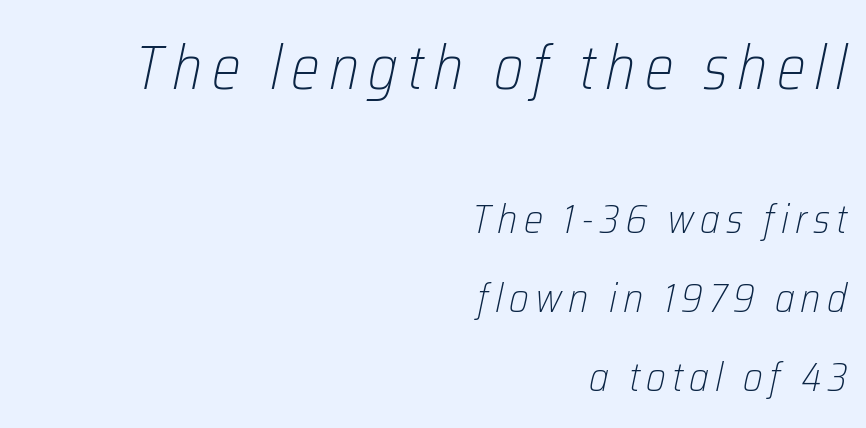
The image shows 61 px light, condensed type, italic (leaning right); set right-aligned, loose line spacing (1.93x), not underlined; the first (top) block is 1.49x larger; low stroke contrast and a medium x-height.
